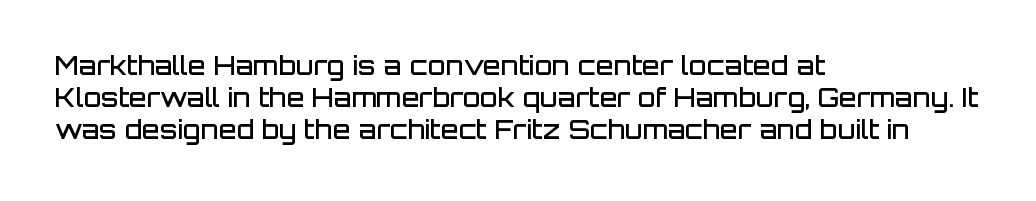
Each row of text sits above clean, open space. In CSS terms this would be text-align: left. Is the type bold? Partly — it's a semibold, heavier than regular but not fully bold. The font's upright variant was chosen for this text. Nothing unusual about the tracking: characters are spaced as the font intends.
